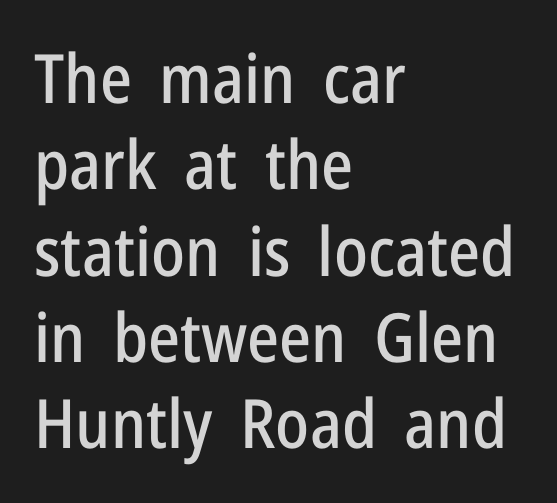
Q: Is the text italic (slanted)? A: No, it is upright.
Q: Is the typeface a serif or a sans-serif typeface? A: Sans-serif.
Q: Is the text underlined? A: No.
Q: How is the paragraph aligned? A: Left-aligned.
Q: Is the spacing between letters normal or unusually wide? A: Normal.
Q: Is the spacing between lines tight, normal or loose? A: Normal.
Q: Width (condensed, normal, or wide)? A: Condensed.
Q: Stroke contrast? A: Low.
Q: x-height? A: Medium.
Q: Monospaced? A: No.
